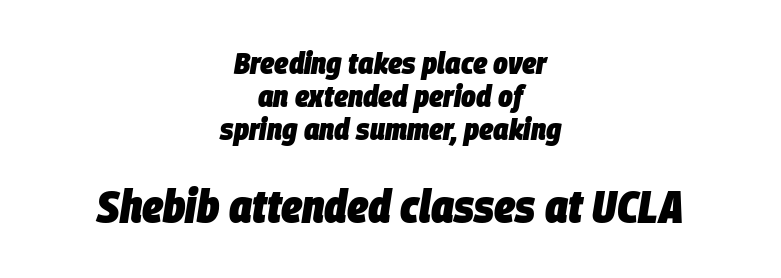
Reading down the column, the eye jumps only a short way to each next line. The letters are bold, with thick, heavy strokes. If you squint, the bottom block still reads clearly — it's the larger of the two. A centered setting, common on invitations and titles, is used for this passage. Quick note: italic. Note the varied advance widths — an 'i' is clearly narrower than an 'm'.
